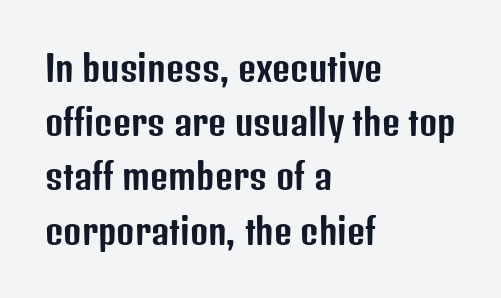
The image shows 35 px condensed sans-serif type, upright; set left-aligned, normal line spacing (1.55x), normal letter spacing, not underlined; low stroke contrast and a medium x-height.
